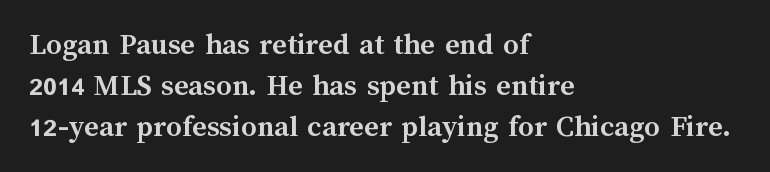
{"italic": "no", "bold": "yes", "weight": "semibold", "width": "normal", "stroke_contrast": "medium", "x_height": "medium", "monospaced": "no", "underline": "no", "align": "left", "line_spacing": "normal", "line_spacing_ratio": 1.32, "letter_spacing": "normal", "letter_spacing_em": 0.0, "glyph_px": 31}
